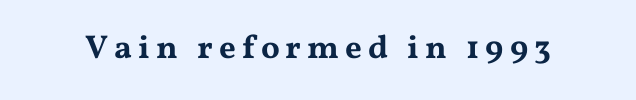
Character widths vary here, with narrow letters taking less room than wide ones. You can tell from the footed stems that serif type was used. The letters stand upright; this is a roman face. The space beneath each line is pristine and unruled.
